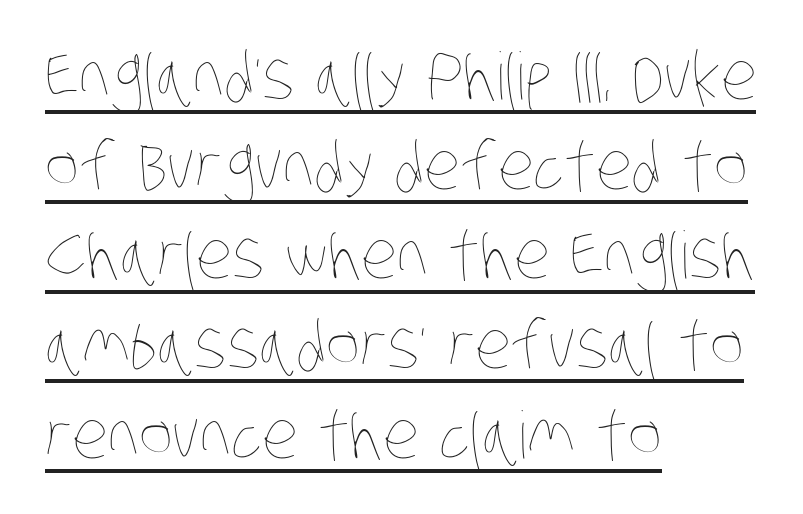
{"bold": "no", "weight": "thin", "width": "condensed", "stroke_contrast": "low", "x_height": "large", "monospaced": "no", "underline": "yes", "align": "left", "line_spacing": "normal", "line_spacing_ratio": 1.38, "letter_spacing": "normal", "letter_spacing_em": 0.0, "glyph_px": 65}
